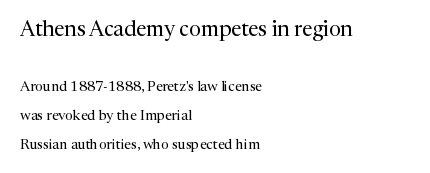
The image shows 21 px text type, upright; set left-aligned, loose line spacing (2.06x), normal letter spacing, not underlined; the first (top) block is 1.5x larger.
